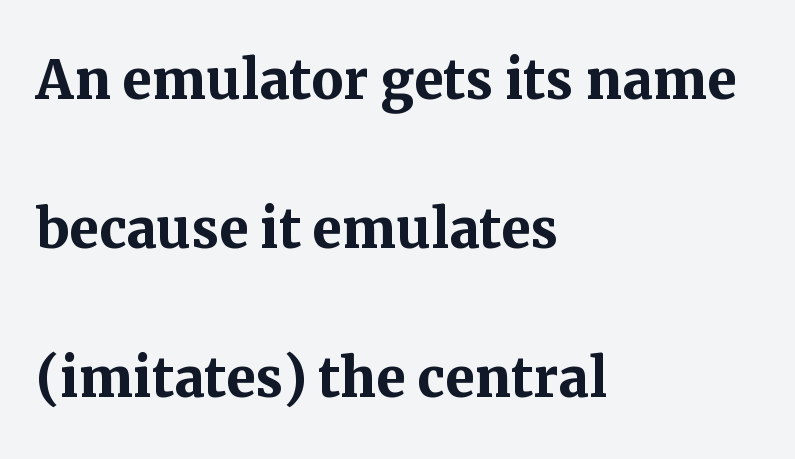
The image shows 72 px semibold serif type, upright; set left-aligned, loose line spacing (2.07x), normal letter spacing, not underlined; medium stroke contrast and a medium x-height.
